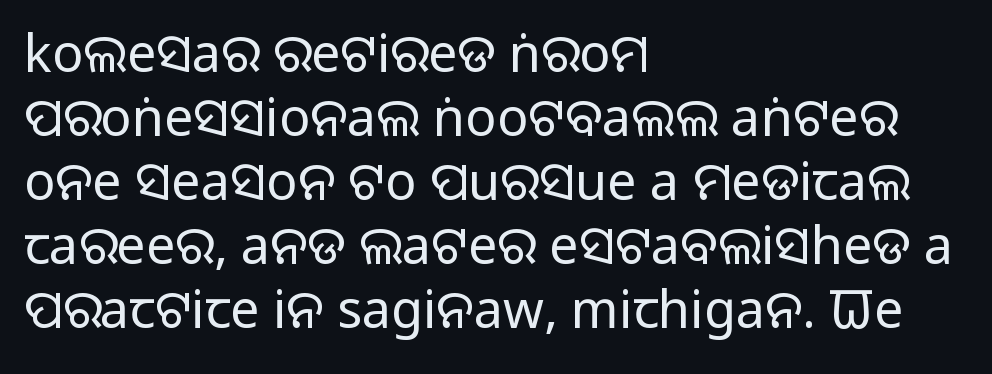
The horizontal fit of the characters is conventional and even. Weight: not bold — regular or lighter. The face used here is a sans, in the tradition of grotesques and geometrics. The face used here is proportionally spaced, like ordinary book or web type.
